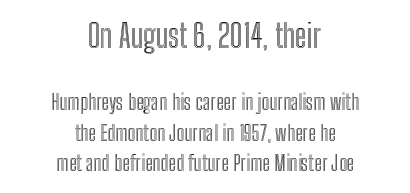
Q: Is the text italic (slanted)? A: No, it is upright.
Q: Is the text underlined? A: No.
Q: How is the paragraph aligned? A: Centered.
Q: Is the spacing between letters normal or unusually wide? A: Normal.
Q: Is the spacing between lines tight, normal or loose? A: Normal.
Q: Which block of text is set in a larger size, the first (top) or the second (bottom)? A: The first (top) one.
Q: Width (condensed, normal, or wide)? A: Condensed.
Q: x-height? A: Medium.
Q: Monospaced? A: No.
